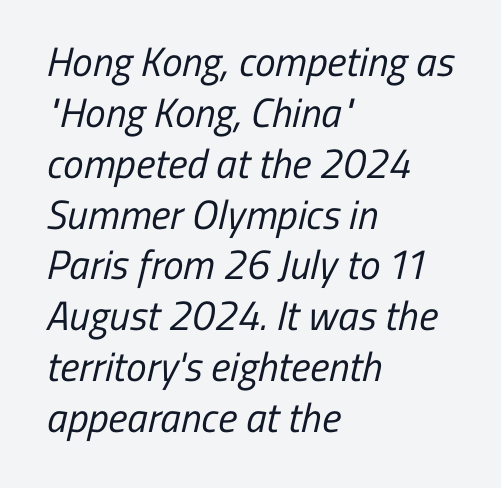
{"serif": "no", "bold": "no", "weight": "regular", "width": "condensed", "stroke_contrast": "low", "x_height": "medium", "monospaced": "no", "underline": "no", "align": "left", "line_spacing_ratio": 1.24, "letter_spacing": "normal", "letter_spacing_em": 0.0, "glyph_px": 41}
